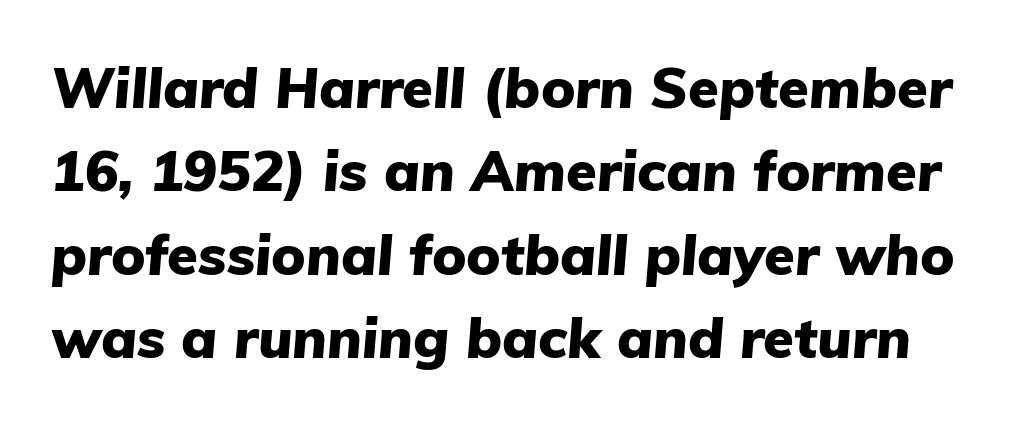
Here the designer chose a conventional face with non-uniform glyph widths. Any mark beneath the type? The region is blank. Slanted lettering throughout. This block has exactly the height ordinary leading produces.
